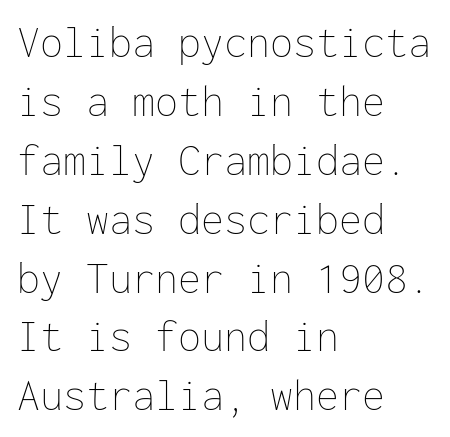
The image shows 46 px thin type, upright, monospaced; set left-aligned, normal line spacing (1.28x), normal letter spacing, not underlined; low stroke contrast and a medium x-height.
